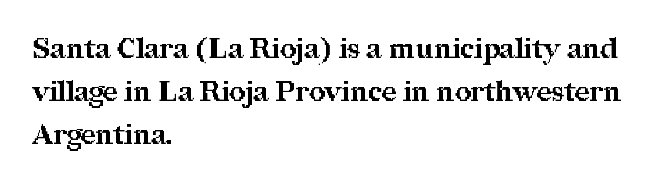
The image shows 28 px bold serif type, upright; set left-aligned, normal line spacing (1.53x), normal letter spacing, not underlined; medium stroke contrast and a medium x-height.
